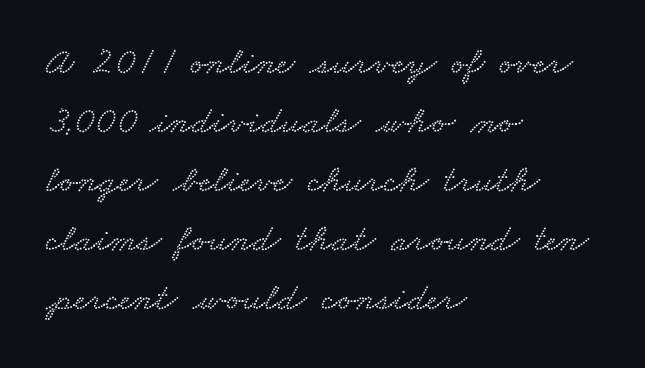
The image shows 39 px wide type; set left-aligned, normal line spacing (1.51x), normal letter spacing, not underlined; low stroke contrast and a small x-height.
